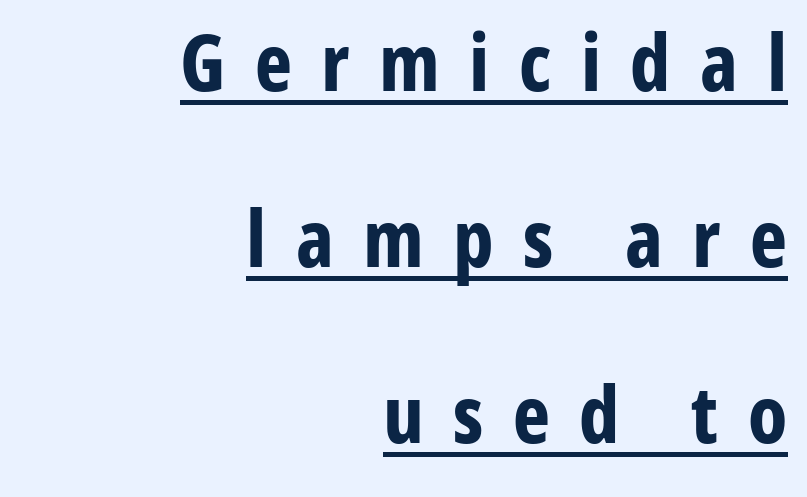
Alignment: flush right. The line texture is sparse and dotted thanks to wide tracking. One glance says open: line gaps are wider than usual. Spacing verdict: proportional, widths tailored to each character.
